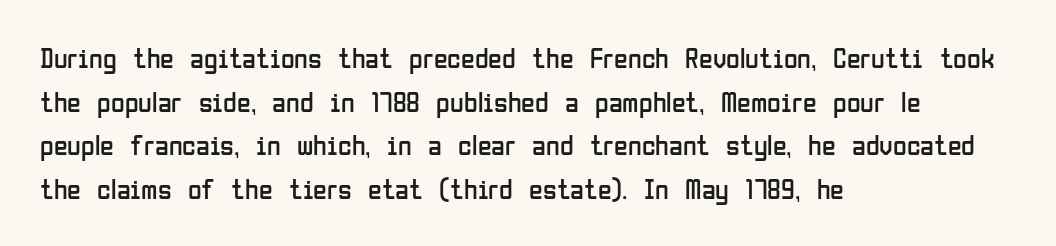
The image shows 28 px regular-weight, condensed sans-serif type, upright; set left-aligned, normal line spacing (1.56x), normal letter spacing, not underlined; low stroke contrast and a medium x-height.
